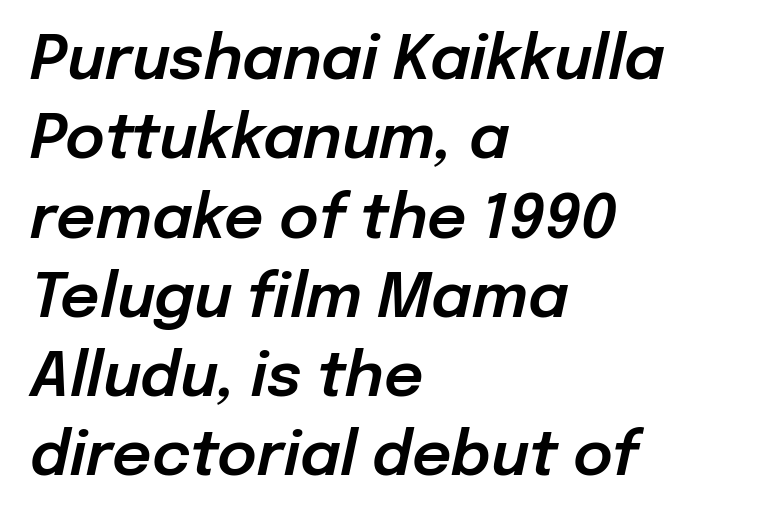
Q: Is the text italic (slanted)? A: Yes, it leans right by about 12 degrees.
Q: Is the text underlined? A: No.
Q: How is the paragraph aligned? A: Left-aligned.
Q: Is the spacing between letters normal or unusually wide? A: Normal.
Q: Is the spacing between lines tight, normal or loose? A: Normal.
Q: Width (condensed, normal, or wide)? A: Normal.
Q: Stroke contrast? A: Low.
Q: x-height? A: Medium.
Q: Monospaced? A: No.
